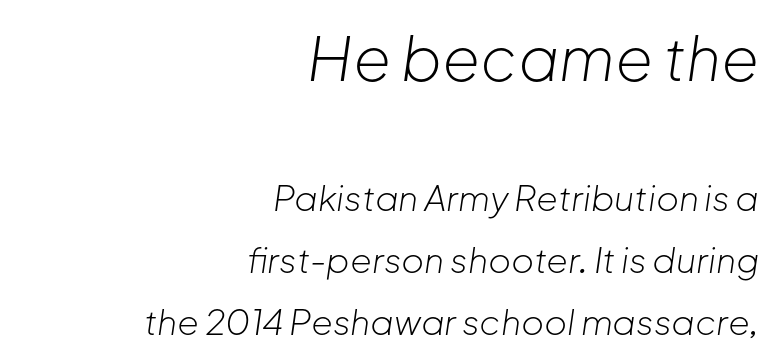
Q: Is the text bold? A: No.
Q: Is the text italic (slanted)? A: Yes, it leans right by about 8 degrees.
Q: Is the text underlined? A: No.
Q: How is the paragraph aligned? A: Right-aligned.
Q: Is the spacing between letters normal or unusually wide? A: Normal.
Q: Which block of text is set in a larger size, the first (top) or the second (bottom)? A: The first (top) one.
Q: Width (condensed, normal, or wide)? A: Normal.
Q: Stroke contrast? A: Low.
Q: x-height? A: Medium.
Q: Monospaced? A: No.
